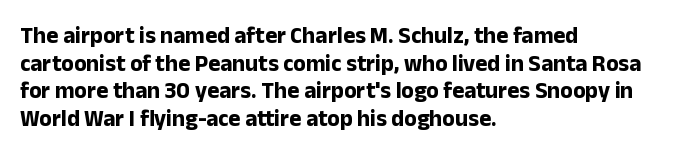
{"italic": "no", "bold": "yes", "underline": "no", "align": "left", "line_spacing_ratio": 1.2, "letter_spacing": "normal", "letter_spacing_em": 0.0, "glyph_px": 23}
